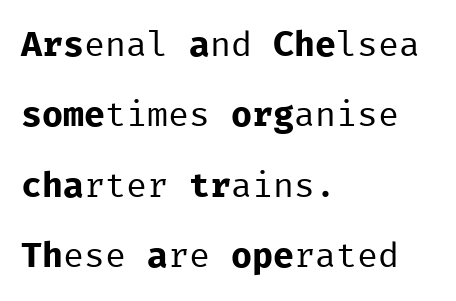
{"serif": "no", "italic": "no", "bold": "no", "weight": "regular", "width": "normal", "stroke_contrast": "low", "x_height": "medium", "monospaced": "yes", "underline": "no", "align": "left", "line_spacing": "loose", "line_spacing_ratio": 2.01, "letter_spacing": "normal", "letter_spacing_em": 0.0, "glyph_px": 35}
